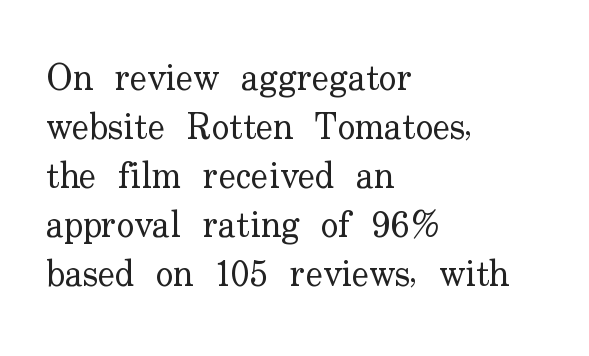
{"serif": "yes", "italic": "no", "bold": "no", "weight": "regular", "width": "normal", "stroke_contrast": "low", "x_height": "small", "monospaced": "no", "underline": "no", "align": "left", "line_spacing": "normal", "line_spacing_ratio": 1.36, "letter_spacing": "normal", "letter_spacing_em": 0.0, "glyph_px": 36}
